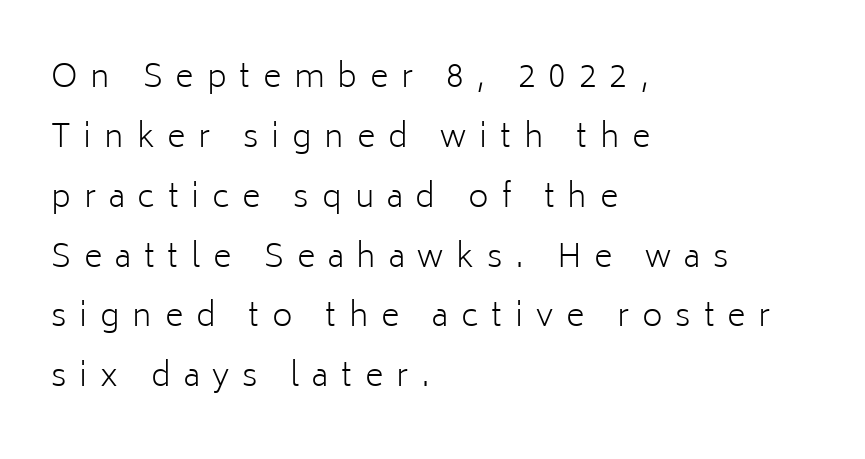
The image shows 32 px light sans-serif type, upright; set left-aligned, line spacing 1.87x, unusually wide letter spacing (+0.4 em), not underlined; low stroke contrast and a medium x-height.
